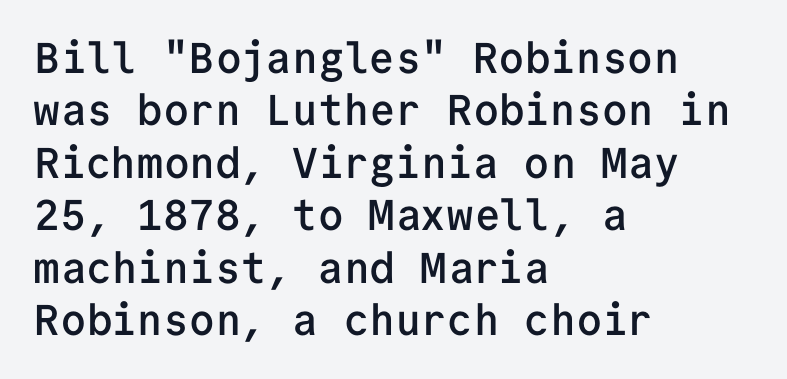
Q: Is the text bold? A: Semi-bold.
Q: Is the text italic (slanted)? A: No, it is upright.
Q: Is the typeface a serif or a sans-serif typeface? A: Sans-serif.
Q: Is the text underlined? A: No.
Q: How is the paragraph aligned? A: Left-aligned.
Q: Is the spacing between letters normal or unusually wide? A: Normal.
Q: Width (condensed, normal, or wide)? A: Normal.
Q: Stroke contrast? A: Low.
Q: x-height? A: Medium.
Q: Monospaced? A: Yes.
